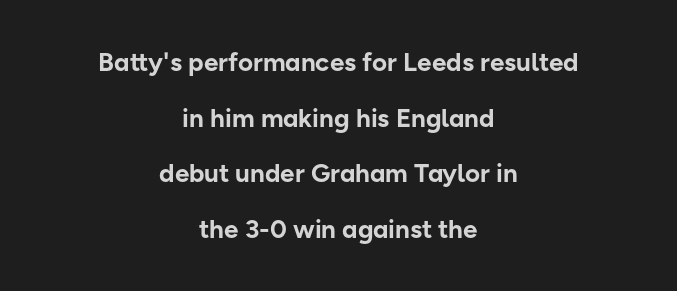
Q: Is the text bold? A: Yes.
Q: Is the text italic (slanted)? A: No, it is upright.
Q: Is the text underlined? A: No.
Q: How is the paragraph aligned? A: Centered.
Q: Is the spacing between letters normal or unusually wide? A: Normal.
Q: Is the spacing between lines tight, normal or loose? A: Loose.
